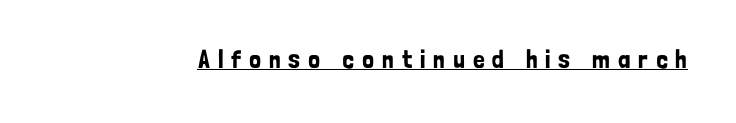
Q: Is the text italic (slanted)? A: No, it is upright.
Q: Is the text underlined? A: Yes.
Q: Is the spacing between letters normal or unusually wide? A: Unusually wide.
